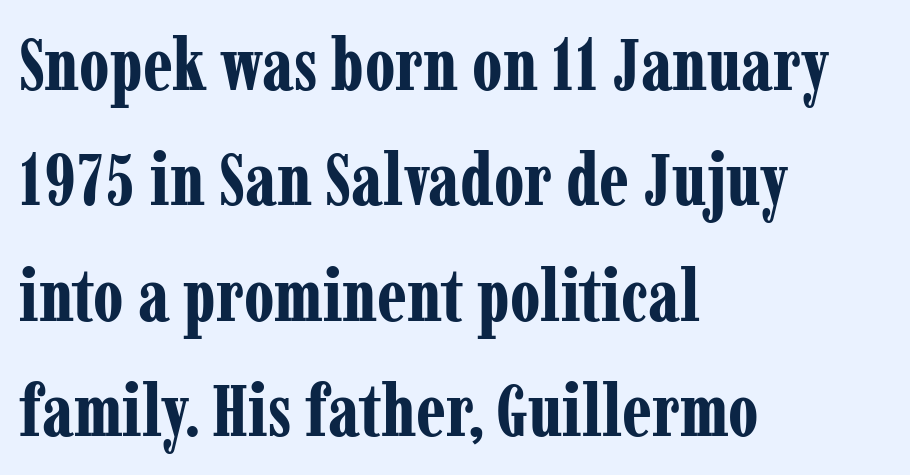
{"serif": "yes", "italic": "no", "bold": "yes", "weight": "bold", "width": "condensed", "stroke_contrast": "low", "x_height": "medium", "monospaced": "no", "underline": "no", "align": "left", "line_spacing": "normal", "line_spacing_ratio": 1.56, "letter_spacing": "normal", "letter_spacing_em": 0.0, "glyph_px": 74}
